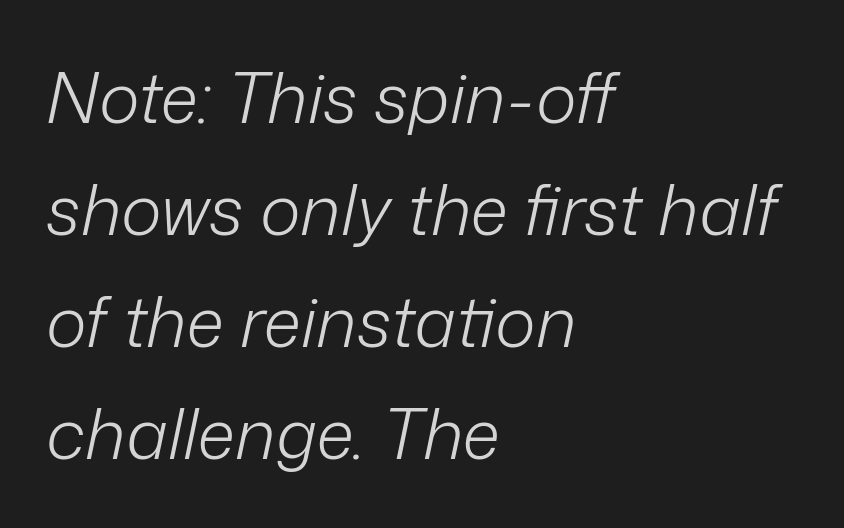
The image shows 70 px light type, italic (leaning right); set left-aligned, normal line spacing (1.6x), normal letter spacing, not underlined; low stroke contrast and a medium x-height.
